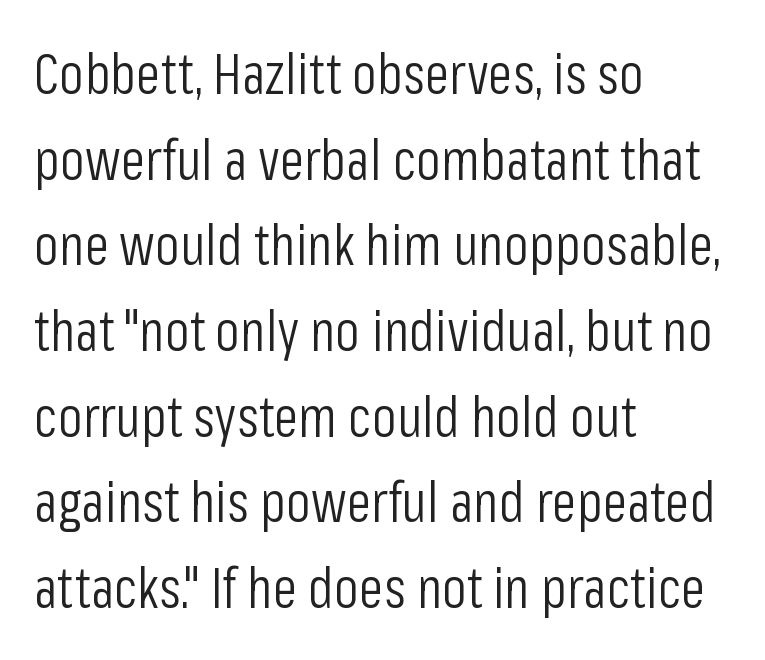
Evenly set lines give the paragraph a standard silhouette. A bare baseline throughout the passage. Weight class: somewhere from thin through regular. The typography opts for an upright posture over an oblique one.
